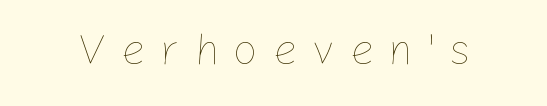
Q: Is the text bold? A: No.
Q: Is the text italic (slanted)? A: No, it is upright.
Q: Is the text underlined? A: No.
Q: Is the spacing between letters normal or unusually wide? A: Unusually wide.
Q: Width (condensed, normal, or wide)? A: Normal.
Q: Stroke contrast? A: Low.
Q: x-height? A: Medium.
Q: Monospaced? A: No.
